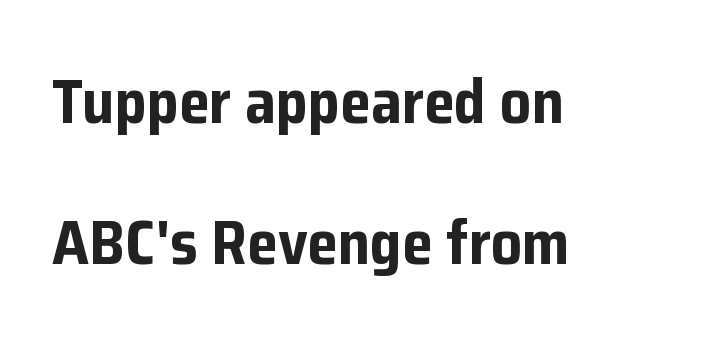
Q: Is the text bold? A: Yes.
Q: Is the text italic (slanted)? A: No, it is upright.
Q: Is the typeface a serif or a sans-serif typeface? A: Sans-serif.
Q: Is the text underlined? A: No.
Q: How is the paragraph aligned? A: Left-aligned.
Q: Is the spacing between letters normal or unusually wide? A: Normal.
Q: Is the spacing between lines tight, normal or loose? A: Loose.
Q: Width (condensed, normal, or wide)? A: Normal.
Q: Stroke contrast? A: Low.
Q: x-height? A: Medium.
Q: Monospaced? A: No.
